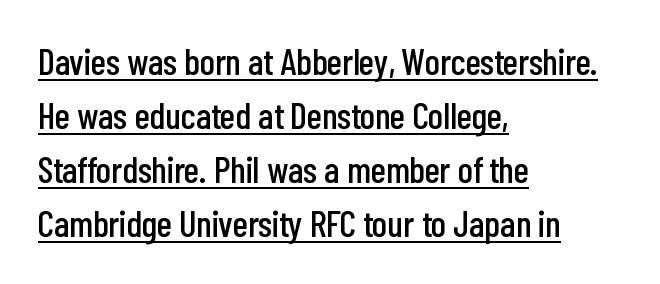
This is the regular roman posture of the typeface. Each word holds together tightly as a unit, with standard inter-letter gaps. A typesetter would call this leading conventional body-copy spacing. Students, observe the line beneath the letters — that is underlining.
